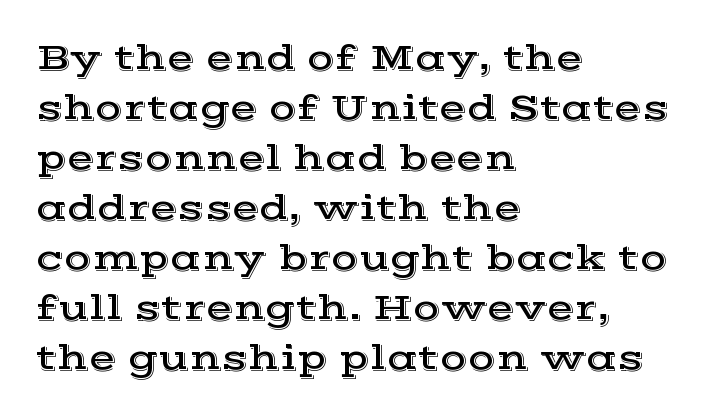
Q: Is the text italic (slanted)? A: No, it is upright.
Q: Is the typeface a serif or a sans-serif typeface? A: Serif.
Q: Is the text underlined? A: No.
Q: How is the paragraph aligned? A: Left-aligned.
Q: Is the spacing between letters normal or unusually wide? A: Normal.
Q: Is the spacing between lines tight, normal or loose? A: Normal.
Q: Width (condensed, normal, or wide)? A: Wide.
Q: x-height? A: Medium.
Q: Monospaced? A: No.
